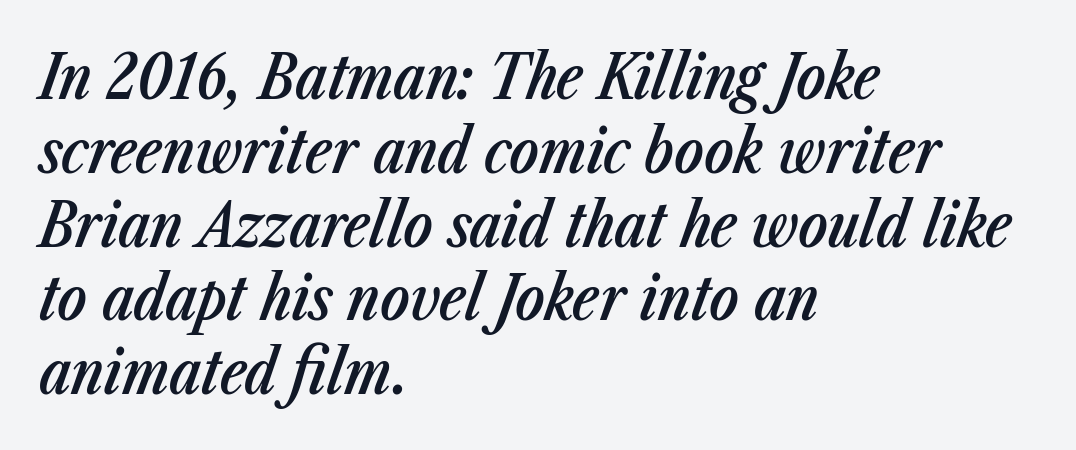
The foot of each line stays bare and open. This sample has the flowing, uneven cadence of proportional lettering. The rendering applies a slant to the glyphs. What stands out about the letter spacing? Nothing — it is the standard amount.
